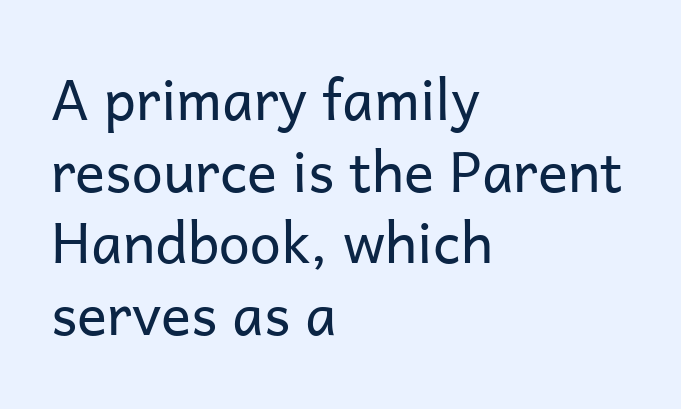
The passage shown has conventional tracking throughout. Is the type heavy? It reads as light-to-regular instead. Check where the strokes stop: nothing finishes them off — pure sans. The glyphs are unaccompanied by any horizontal stroke below them. Italic: no, the glyphs are upright roman. Line beginnings align vertically; line endings do not.
